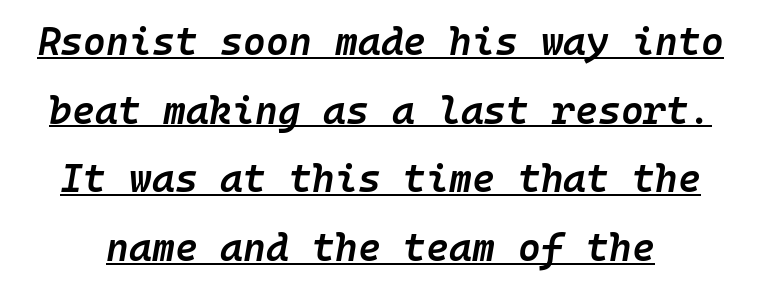
Q: Is the text bold? A: Semi-bold.
Q: Is the text italic (slanted)? A: Yes, it leans right by about 10 degrees.
Q: Is the text underlined? A: Yes.
Q: Is the spacing between letters normal or unusually wide? A: Normal.
Q: Width (condensed, normal, or wide)? A: Normal.
Q: Stroke contrast? A: Low.
Q: x-height? A: Medium.
Q: Monospaced? A: Yes.
